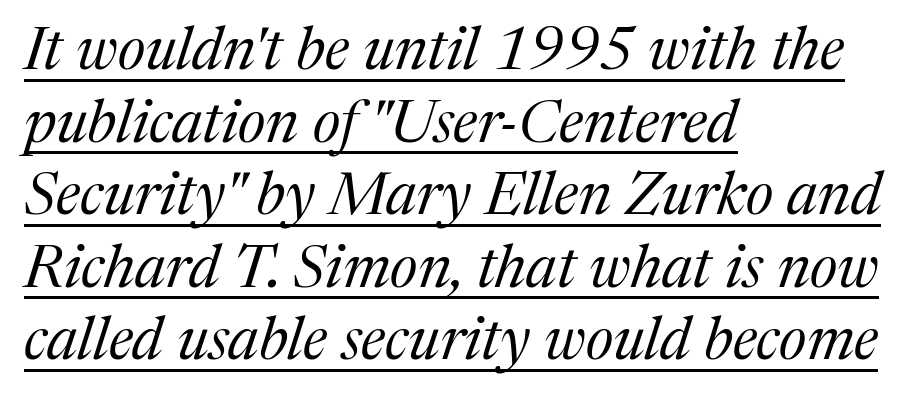
You could not count columns in this text — the font is proportionally spaced. Caption: face not bold, strokes unweighted. Inter-character spacing is left at the font's built-in metrics. Has an underline been added? It has. The letters are slanted; this is an italic face. You can tell from the footed stems that serif type was used.
